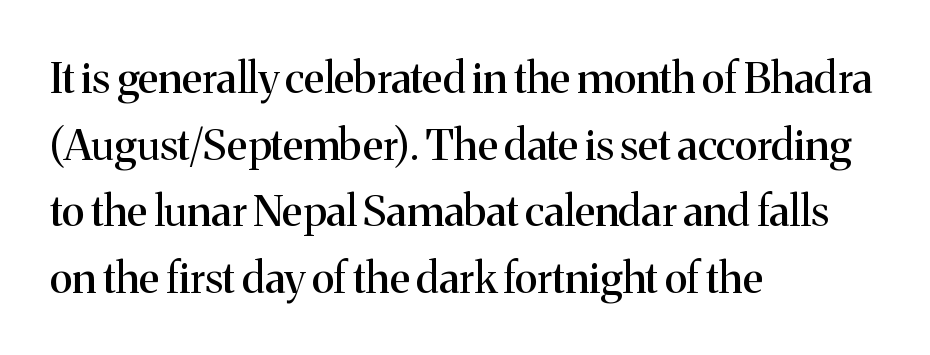
{"serif": "yes", "italic": "no", "width": "normal", "stroke_contrast": "medium", "x_height": "medium", "monospaced": "no", "underline": "no", "align": "left", "line_spacing": "normal", "line_spacing_ratio": 1.55, "letter_spacing": "normal", "letter_spacing_em": 0.0, "glyph_px": 43}
